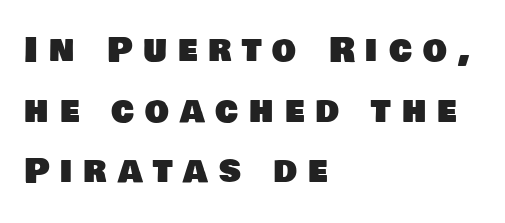
{"serif": "no", "width": "normal", "stroke_contrast": "low", "x_height": "large", "monospaced": "no", "underline": "no", "align": "left", "line_spacing_ratio": 1.78, "letter_spacing": "wide", "letter_spacing_em": 0.32, "glyph_px": 34}
